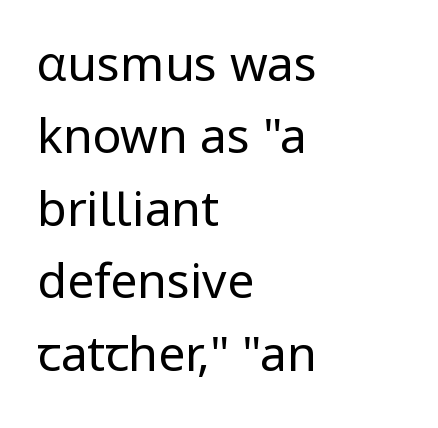
{"serif": "no", "italic": "no", "bold": "no", "weight": "regular", "width": "normal", "stroke_contrast": "low", "x_height": "medium", "monospaced": "no", "underline": "no", "align": "left", "line_spacing": "normal", "line_spacing_ratio": 1.51, "letter_spacing": "normal", "letter_spacing_em": 0.0, "glyph_px": 48}
